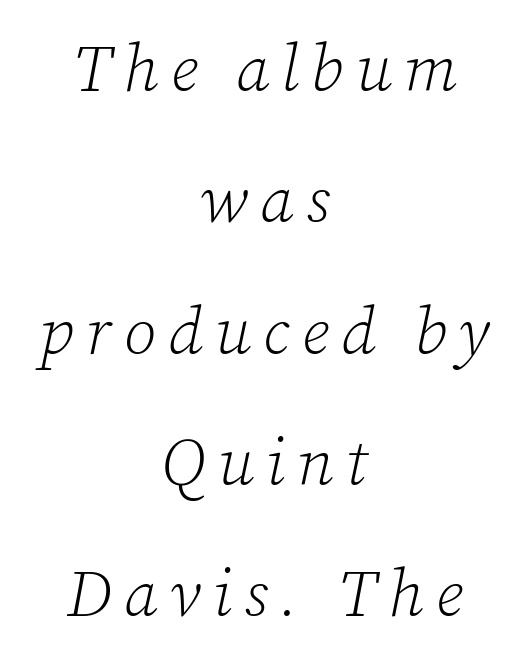
The image shows 66 px light serif type, italic (leaning right); set centered, loose line spacing (1.99x), not underlined; low stroke contrast and a medium x-height.
